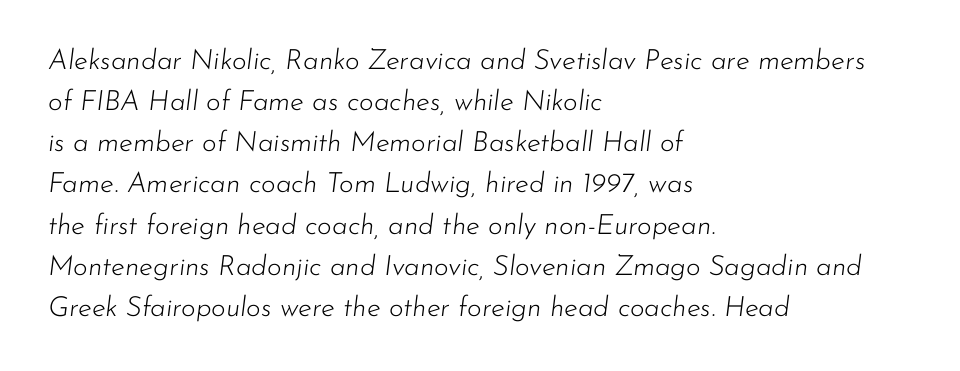
No word sits above an underline. No letter is thick-stroked: the sample isn't bold. The ragged edge is on the right, which tells us the setting is flush left. The rendering uses a moderate line-height, typical for paragraphs. The face used here has a pronounced slope to its letters. Inter-character spacing is left at the font's built-in metrics.
